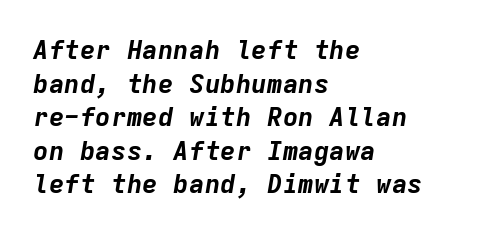
The typography opts for an oblique posture over an upright one. The face used here is rendered with its standard letterfit. The text block is weighted toward the left margin, trailing off unevenly rightward. Clear beneath every line of the passage. These words are printed bold, with thick strokes throughout. The passage shown stacks its lines at a standard gap.
